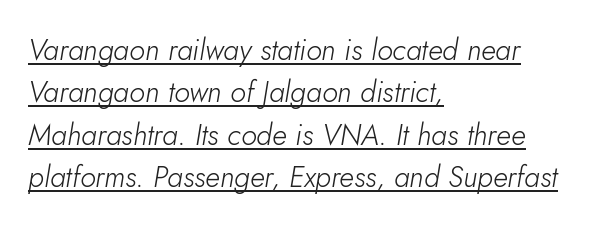
The image shows 29 px light type, italic (leaning right); set left-aligned, normal line spacing (1.46x), normal letter spacing, underlined; low stroke contrast and a small x-height.
